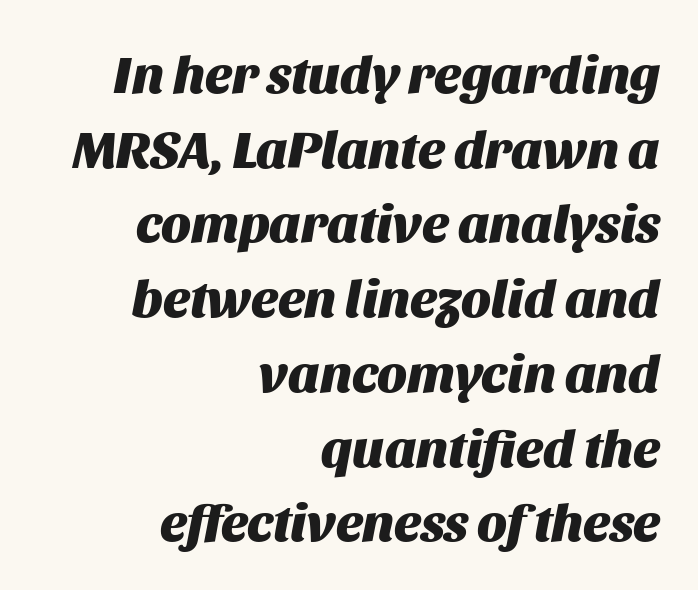
A typesetter would call this proportional, since set widths differ per character. The rendering applies a slant to the glyphs. How heavy is the stroke? Heavy — this is a bold. Does extra space separate the letters? No, they use regular spacing. The lines are quadded right. Vertical spacing — default.
